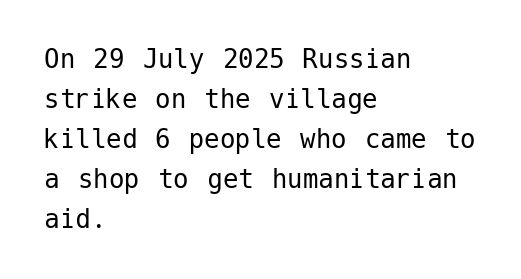
Anything drawn beneath the words? Only blank space. The setting favours the left margin, as ordinary paragraphs usually do. The passage shown is typeset with a sans-serif family. Stem width sits at or under what a default text font uses. The rendering uses a moderate line-height, typical for paragraphs. The type is set solid horizontally, with unmodified tracking.
